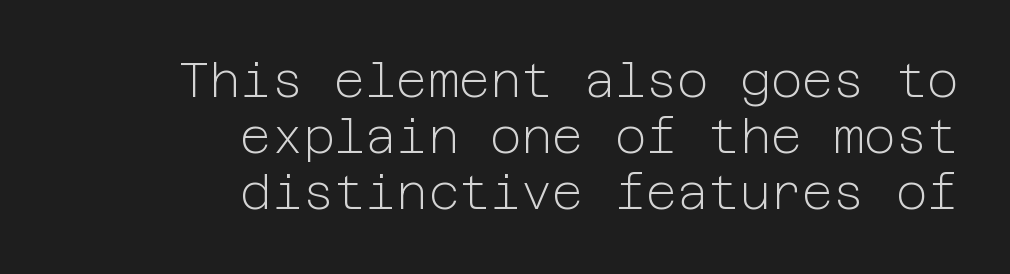
{"serif": "no", "italic": "no", "bold": "no", "weight": "light", "width": "normal", "stroke_contrast": "low", "x_height": "medium", "underline": "no", "align": "right", "line_spacing_ratio": 1.17, "letter_spacing": "normal", "letter_spacing_em": 0.0, "glyph_px": 48}
